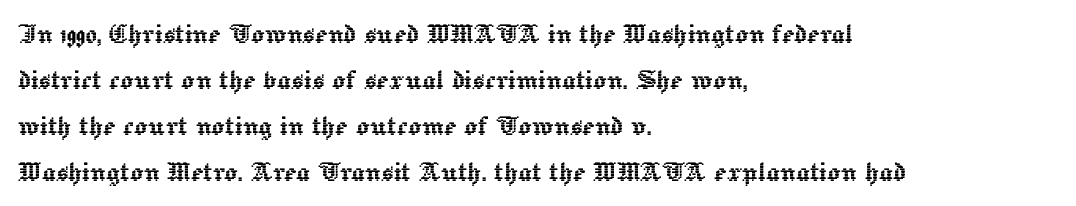
Q: Is the text italic (slanted)? A: No, it is upright.
Q: Is the text underlined? A: No.
Q: How is the paragraph aligned? A: Left-aligned.
Q: Is the spacing between letters normal or unusually wide? A: Normal.
Q: Is the spacing between lines tight, normal or loose? A: Normal.
Q: Width (condensed, normal, or wide)? A: Normal.
Q: x-height? A: Medium.
Q: Monospaced? A: No.
